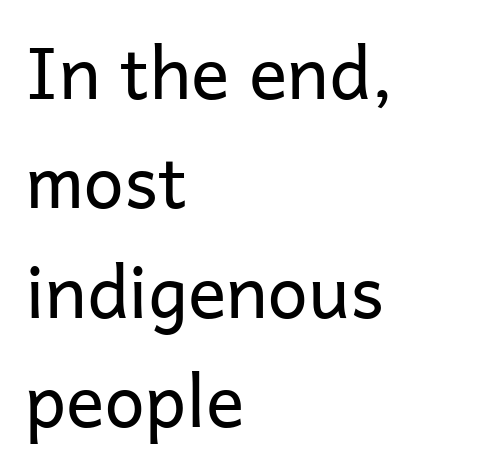
Stroke mass is kept to a normal reading level or below. This rendering features lettering with no underline. The type is set solid horizontally, with unmodified tracking. Each letter keeps its own natural width here, so spacing adapts to shape. The designer went with a sans here, leaving each stem footless.
